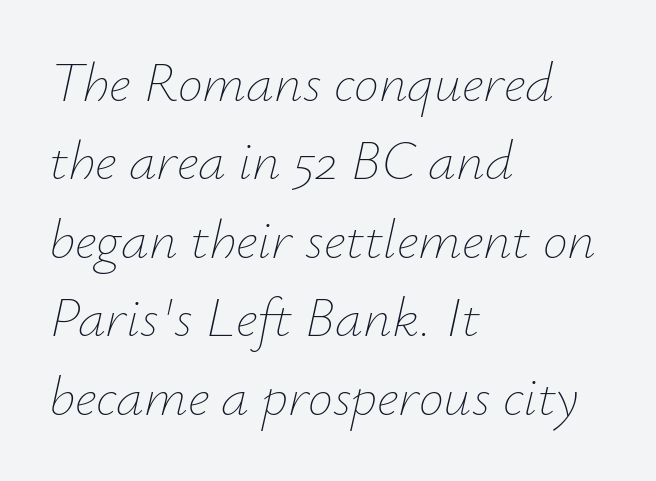
The image shows 56 px thin type, italic (leaning right); set left-aligned, normal line spacing (1.4x), normal letter spacing, not underlined; low stroke contrast and a small x-height.
